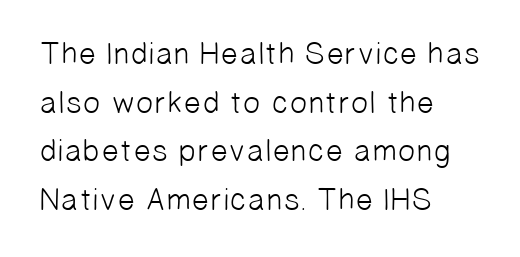
{"serif": "no", "bold": "no", "weight": "light", "width": "normal", "stroke_contrast": "low", "x_height": "medium", "monospaced": "no", "underline": "no", "align": "left", "line_spacing": "normal", "line_spacing_ratio": 1.57, "letter_spacing": "normal", "letter_spacing_em": 0.0, "glyph_px": 31}
